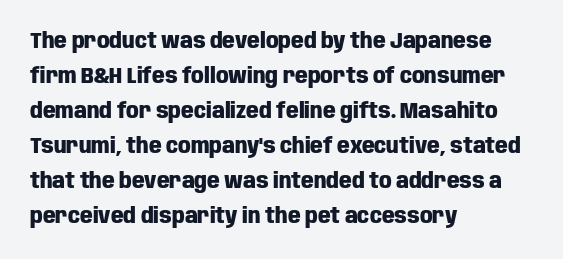
The image shows 22 px bold type, upright; set left-aligned, normal line spacing (1.59x), normal letter spacing, not underlined.
